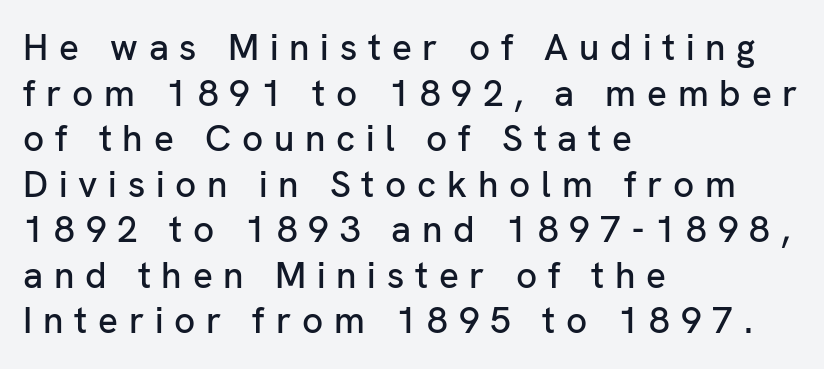
Descenders hang freely into open space. This rendering widens character spacing well past its baseline value. The designer went with a sans here, leaving each stem footless. You could not count columns in this text — the font is proportionally spaced. The letters stand straight up with perfectly vertical stems.
